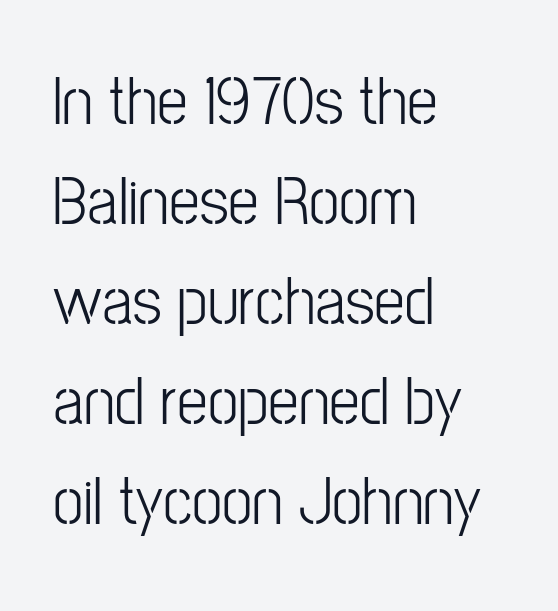
{"serif": "no", "italic": "no", "width": "condensed", "stroke_contrast": "low", "x_height": "medium", "monospaced": "no", "underline": "no", "align": "left", "line_spacing": "normal", "line_spacing_ratio": 1.45, "letter_spacing": "normal", "letter_spacing_em": 0.0, "glyph_px": 69}
